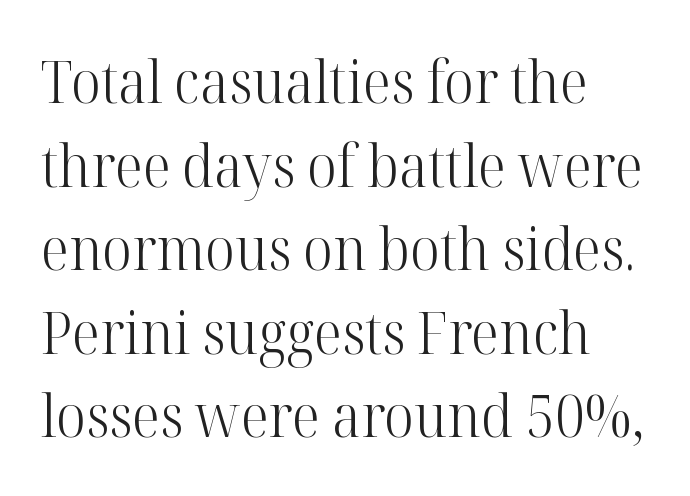
{"serif": "yes", "italic": "no", "bold": "no", "weight": "light", "width": "normal", "stroke_contrast": "high", "x_height": "medium", "monospaced": "no", "underline": "no", "align": "left", "line_spacing": "normal", "line_spacing_ratio": 1.44, "letter_spacing": "normal", "letter_spacing_em": 0.0, "glyph_px": 58}
